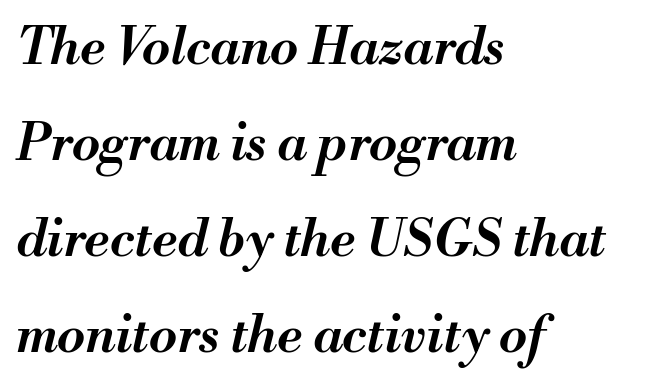
Q: Is the text bold? A: Semi-bold.
Q: Is the text italic (slanted)? A: Yes, it leans right by about 13 degrees.
Q: Is the text underlined? A: No.
Q: How is the paragraph aligned? A: Left-aligned.
Q: Is the spacing between letters normal or unusually wide? A: Normal.
Q: Width (condensed, normal, or wide)? A: Normal.
Q: Stroke contrast? A: Medium.
Q: x-height? A: Small.
Q: Monospaced? A: No.
